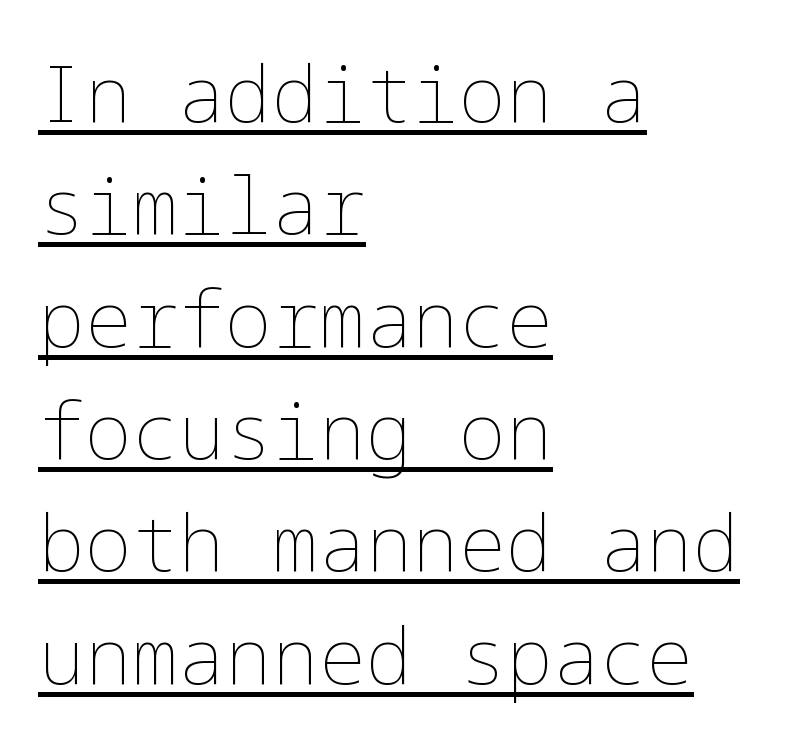
Q: Is the text bold? A: No.
Q: Is the text italic (slanted)? A: No, it is upright.
Q: Is the text underlined? A: Yes.
Q: How is the paragraph aligned? A: Left-aligned.
Q: Is the spacing between letters normal or unusually wide? A: Normal.
Q: Is the spacing between lines tight, normal or loose? A: Normal.
Q: Width (condensed, normal, or wide)? A: Normal.
Q: Stroke contrast? A: Low.
Q: x-height? A: Medium.
